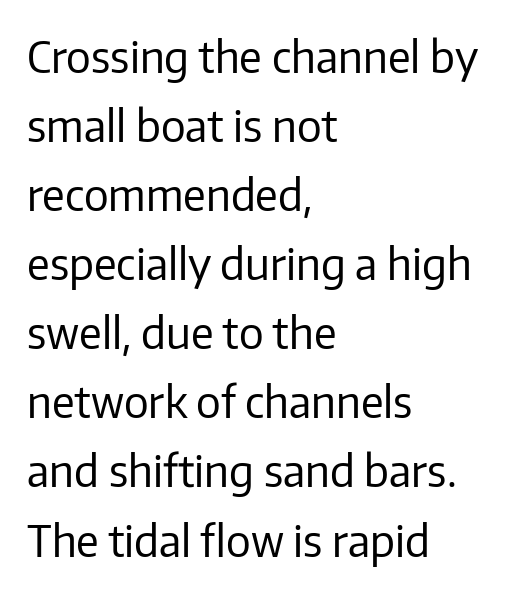
Q: Is the text bold? A: No.
Q: Is the text italic (slanted)? A: No, it is upright.
Q: Is the typeface a serif or a sans-serif typeface? A: Sans-serif.
Q: Is the text underlined? A: No.
Q: How is the paragraph aligned? A: Left-aligned.
Q: Is the spacing between letters normal or unusually wide? A: Normal.
Q: Is the spacing between lines tight, normal or loose? A: Normal.
Q: Width (condensed, normal, or wide)? A: Normal.
Q: Stroke contrast? A: Low.
Q: x-height? A: Medium.
Q: Monospaced? A: No.
